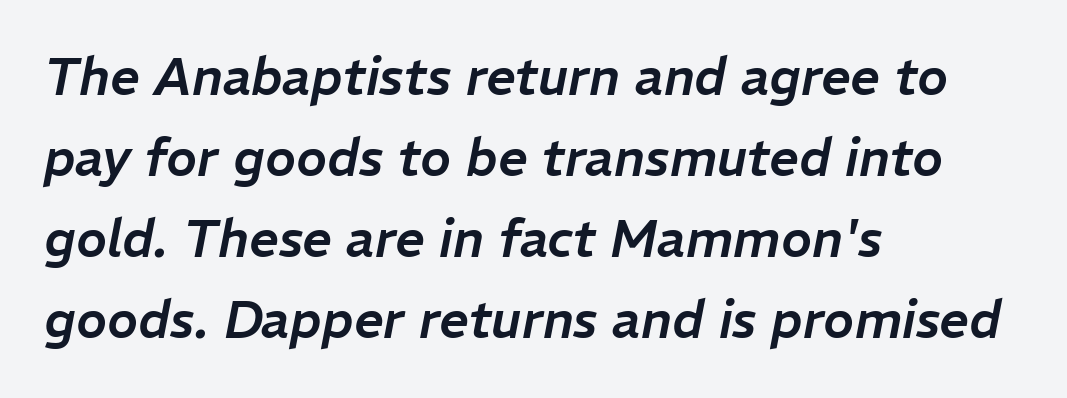
Q: Is the text italic (slanted)? A: Yes, it leans right by about 11 degrees.
Q: Is the text underlined? A: No.
Q: How is the paragraph aligned? A: Left-aligned.
Q: Is the spacing between letters normal or unusually wide? A: Normal.
Q: Is the spacing between lines tight, normal or loose? A: Normal.
Q: Width (condensed, normal, or wide)? A: Normal.
Q: Stroke contrast? A: Low.
Q: x-height? A: Medium.
Q: Monospaced? A: No.
